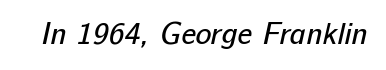
The image shows 30 px regular-weight sans-serif type; set normal letter spacing, not underlined; low stroke contrast and a medium x-height.
